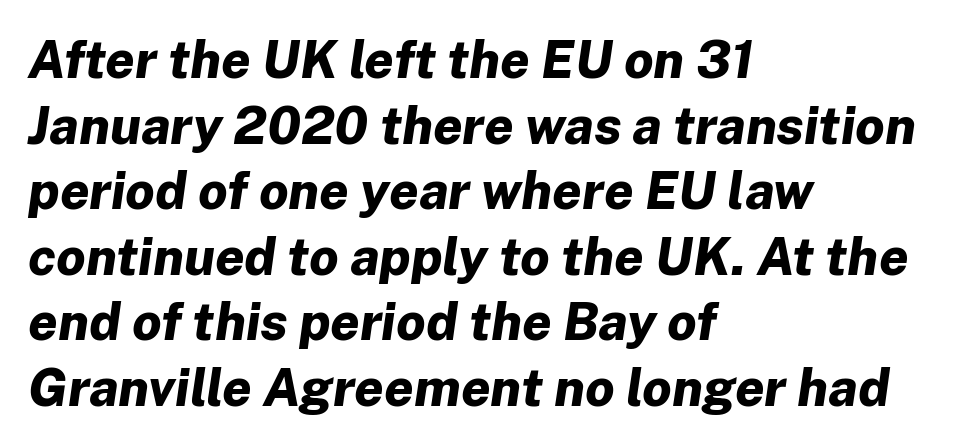
The image shows 52 px bold type, italic (leaning right); set left-aligned, normal line spacing (1.26x), normal letter spacing, not underlined; low stroke contrast and a medium x-height.
